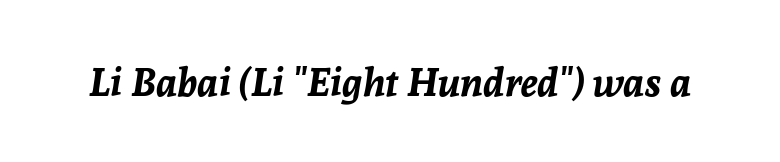
Tracking here is standard; glyphs follow each other at the usual distance. Descenders hang freely into open space. The whole block is typeset with a tilt. Varying glyph widths throughout — classic text-font behaviour. Bold? Absolutely — the strokes are thick and heavy.
